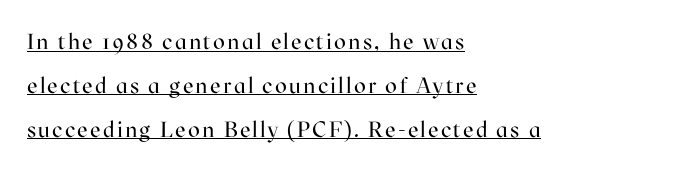
Q: Is the text bold? A: No.
Q: Is the text italic (slanted)? A: No, it is upright.
Q: Is the text underlined? A: Yes.
Q: How is the paragraph aligned? A: Left-aligned.
Q: Is the spacing between lines tight, normal or loose? A: Loose.
